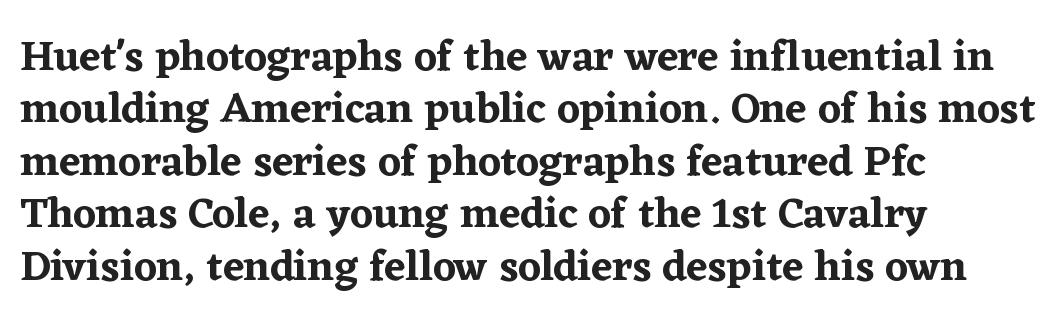
Q: Is the text italic (slanted)? A: No, it is upright.
Q: Is the typeface a serif or a sans-serif typeface? A: Serif.
Q: Is the text underlined? A: No.
Q: How is the paragraph aligned? A: Left-aligned.
Q: Is the spacing between letters normal or unusually wide? A: Normal.
Q: Width (condensed, normal, or wide)? A: Normal.
Q: Stroke contrast? A: Low.
Q: x-height? A: Medium.
Q: Monospaced? A: No.
